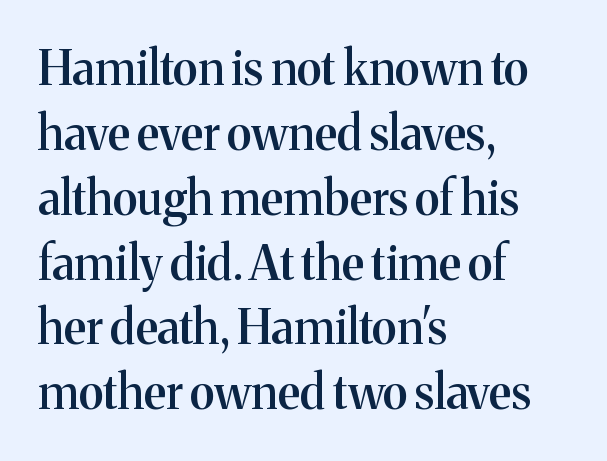
The image shows 47 px semibold serif type, upright; set left-aligned, normal line spacing (1.38x), normal letter spacing, not underlined; medium stroke contrast and a medium x-height.
